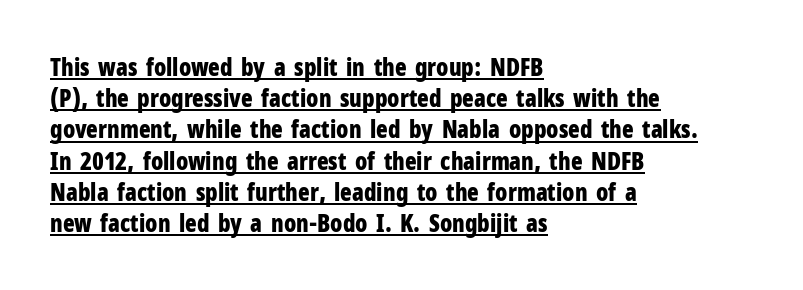
Posture: vertical. Notice how descenders clear the ascenders below comfortably — that's standard leading. Where is the straight margin? On the left. The face used here has the dense, thick strokes of a bold.
